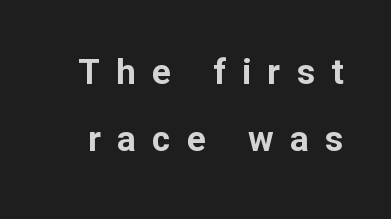
These lines are rendered in a variable-pitch font. Notice how the stems are strictly vertical — no italics here. Quick note: interline space is abundant. The words here are not underlined. Look at the stroke-to-counter ratio: heavy, a bold.
